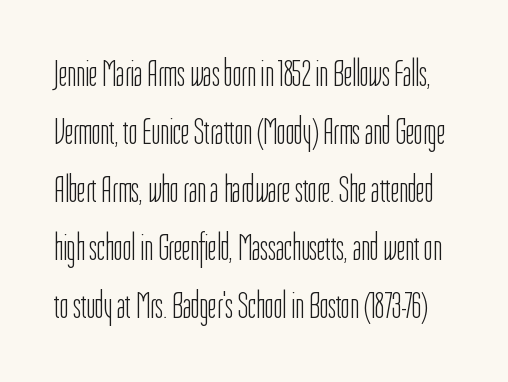
The image shows 37 px light, condensed sans-serif type, upright; set normal line spacing (1.57x), normal letter spacing, not underlined; low stroke contrast and a medium x-height.
